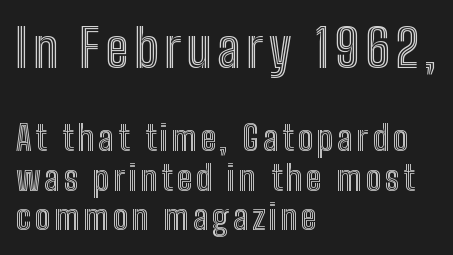
The image shows 52 px condensed type, upright; set left-aligned, tight line spacing (1.13x), not underlined; the first (top) block is 1.49x larger; a medium x-height.
